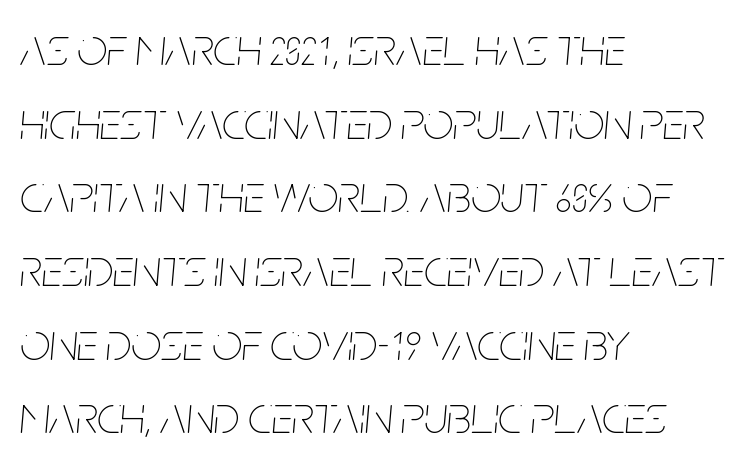
Q: Is the text bold? A: No.
Q: Is the text italic (slanted)? A: Yes, it leans right by about 5 degrees.
Q: Is the text underlined? A: No.
Q: How is the paragraph aligned? A: Left-aligned.
Q: Is the spacing between letters normal or unusually wide? A: Normal.
Q: Is the spacing between lines tight, normal or loose? A: Normal.
Q: Width (condensed, normal, or wide)? A: Condensed.
Q: Stroke contrast? A: Low.
Q: x-height? A: Large.
Q: Monospaced? A: No.
